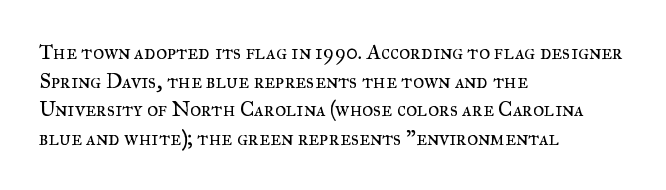
The image shows 21 px text type, upright; set left-aligned, normal line spacing (1.36x), normal letter spacing, not underlined.
